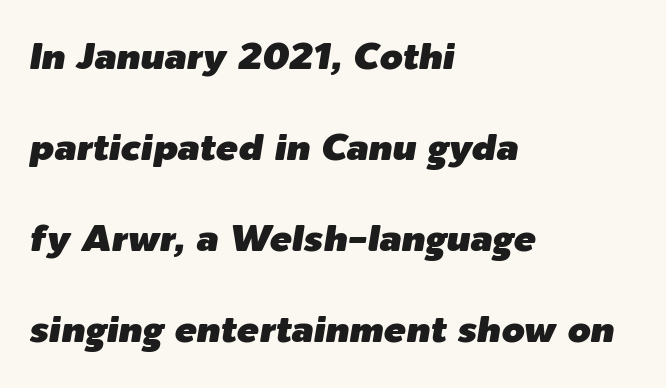
The image shows 37 px text type, italic (leaning right); set left-aligned, loose line spacing (2.46x), normal letter spacing, not underlined; low stroke contrast and a medium x-height.
